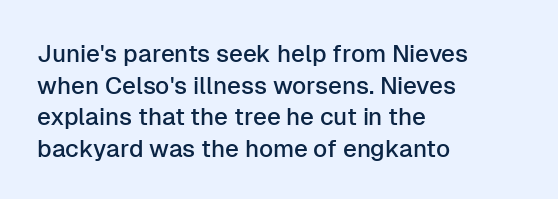
{"italic": "no", "underline": "no", "align": "left", "line_spacing": "normal", "line_spacing_ratio": 1.32, "letter_spacing": "normal", "letter_spacing_em": 0.0, "glyph_px": 24}
